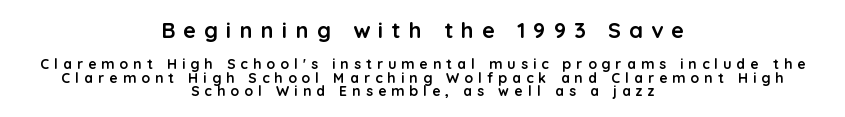
Only glyphs here, with clear space below each row. Where is the straight margin? There isn't one; the lines are centered. The composition opens big and finishes small. Rows of type sit shoulder to shoulder in the vertical direction. The tracking reads as deliberately expanded to a designer's eye. The letters stand straight up with perfectly vertical stems.
